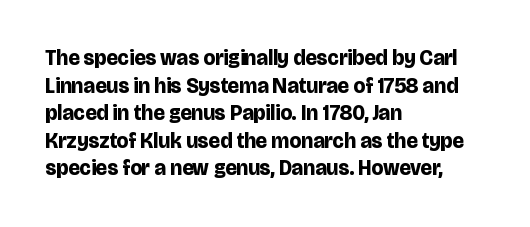
{"italic": "no", "bold": "yes", "underline": "no", "align": "left", "line_spacing": "normal", "line_spacing_ratio": 1.31, "letter_spacing": "normal", "letter_spacing_em": 0.0, "glyph_px": 21}
